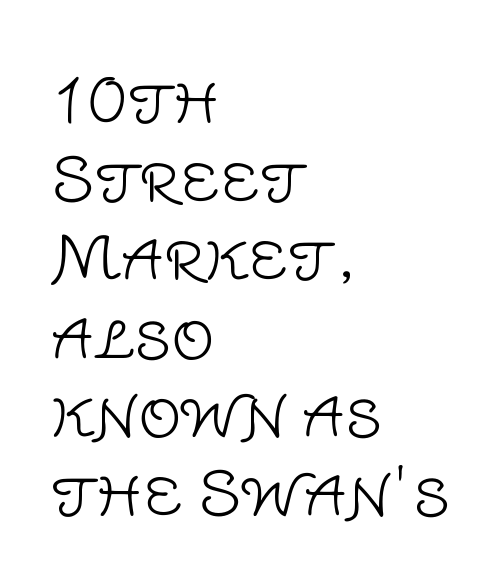
The image shows 60 px light sans-serif type; set left-aligned, normal line spacing (1.31x), normal letter spacing, not underlined; low stroke contrast and a large x-height.
